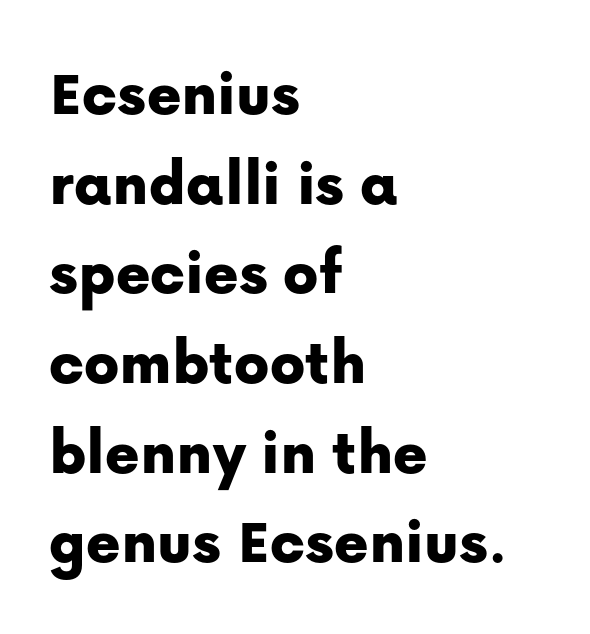
Q: Is the text italic (slanted)? A: No, it is upright.
Q: Is the typeface a serif or a sans-serif typeface? A: Sans-serif.
Q: Is the text underlined? A: No.
Q: How is the paragraph aligned? A: Left-aligned.
Q: Is the spacing between letters normal or unusually wide? A: Normal.
Q: Is the spacing between lines tight, normal or loose? A: Normal.
Q: Width (condensed, normal, or wide)? A: Normal.
Q: Stroke contrast? A: Low.
Q: x-height? A: Medium.
Q: Monospaced? A: No.
